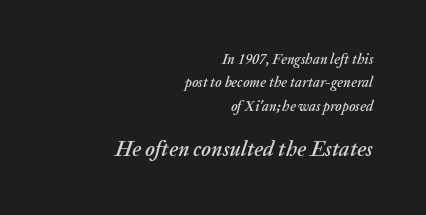
Between one letter and the next there's only the usual sliver of space. A clean baseline with only descenders dipping below it. This sample uses an oblique cut, with every glyph tilted off the vertical. Visually the block forms a straight wall on the right and a jagged coastline on the left. Here the second block reads like a headline and the first like body copy. Does the leading feel generous? No, just average.
